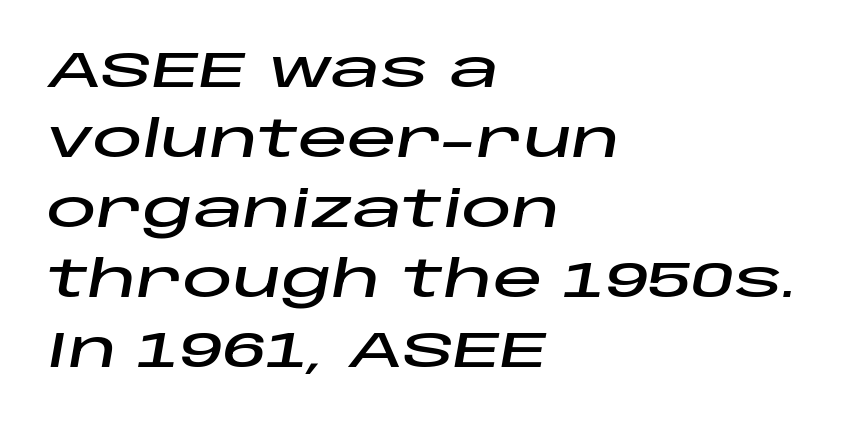
Varying glyph widths throughout — classic text-font behaviour. Plain, unruled lines of type. Does the lettering tilt? It does — this is italic. The text block is weighted toward the left margin, trailing off unevenly rightward.
